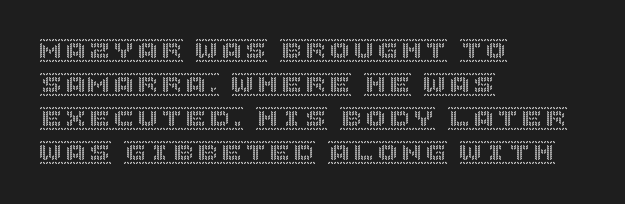
The image shows 24 px text type, upright; set left-aligned, normal line spacing (1.41x), normal letter spacing, not underlined.
